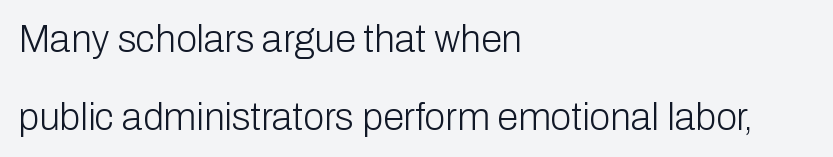
{"serif": "no", "italic": "no", "bold": "no", "weight": "light", "width": "normal", "stroke_contrast": "low", "x_height": "medium", "monospaced": "no", "underline": "no", "align": "left", "line_spacing": "loose", "line_spacing_ratio": 2.06, "letter_spacing": "normal", "letter_spacing_em": 0.0, "glyph_px": 38}
